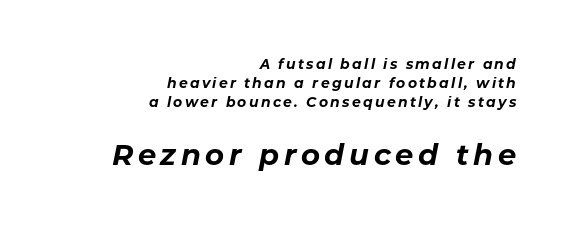
{"italic": "yes", "lean": "right", "slant_degrees": 11, "bold": "yes", "weight": "bold", "width": "normal", "stroke_contrast": "low", "x_height": "medium", "monospaced": "no", "underline": "no", "align": "right", "line_spacing": "normal", "line_spacing_ratio": 1.37, "larger_block": "second", "size_ratio": 2.07, "glyph_px": 29}
